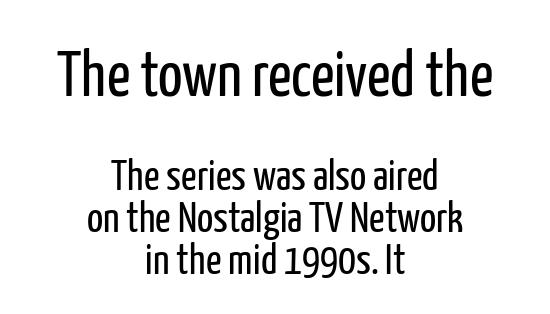
{"serif": "no", "italic": "no", "bold": "no", "weight": "regular", "width": "condensed", "stroke_contrast": "low", "x_height": "medium", "monospaced": "no", "underline": "no", "align": "center", "line_spacing": "tight", "line_spacing_ratio": 0.98, "letter_spacing": "normal", "letter_spacing_em": 0.0, "larger_block": "first", "size_ratio": 1.51, "glyph_px": 65}
